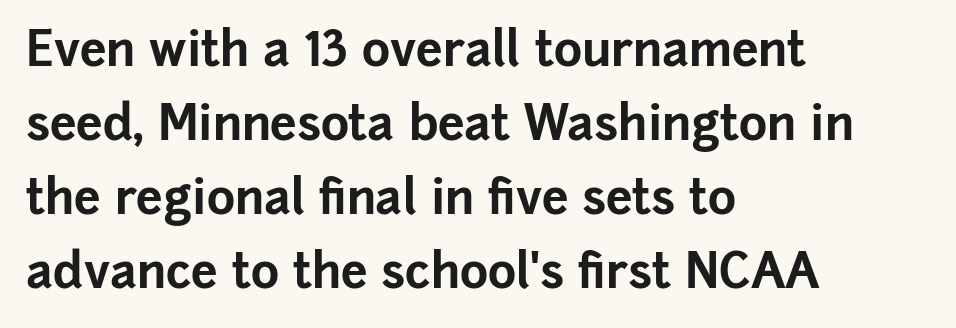
{"serif": "no", "italic": "no", "bold": "yes", "weight": "bold", "width": "normal", "stroke_contrast": "low", "x_height": "medium", "monospaced": "no", "underline": "no", "align": "left", "line_spacing": "normal", "line_spacing_ratio": 1.54, "letter_spacing": "normal", "letter_spacing_em": 0.0, "glyph_px": 48}
